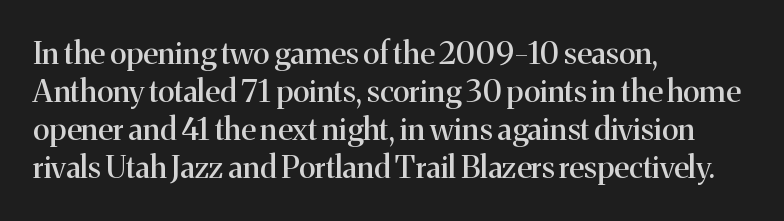
These lines are composed in type with serifs. Italic? Not at all — the glyphs are vertical. Is the block centered? No — it sits flush against the left margin. Characters follow at the spacing the type designer built in.
